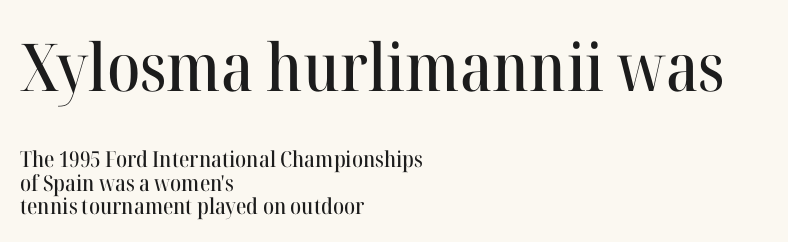
The image shows 66 px serif type, upright; set left-aligned, tight line spacing (1.07x), normal letter spacing, not underlined; the first (top) block is 3.0x larger; high stroke contrast and a medium x-height.
